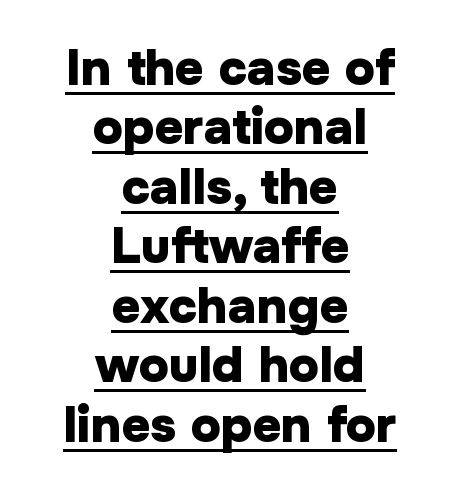
Short note: letters normally spaced. Typeset on center — no edge is straight. Descenders here cross a horizontal rule under the line. The font is running at its bold setting. The rendering uses natural spacing where letterforms have individual widths. Type style note: lacks serifs.
